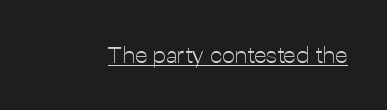
Q: Is the text bold? A: No.
Q: Is the text italic (slanted)? A: No, it is upright.
Q: Is the text underlined? A: Yes.
Q: Is the spacing between letters normal or unusually wide? A: Normal.
